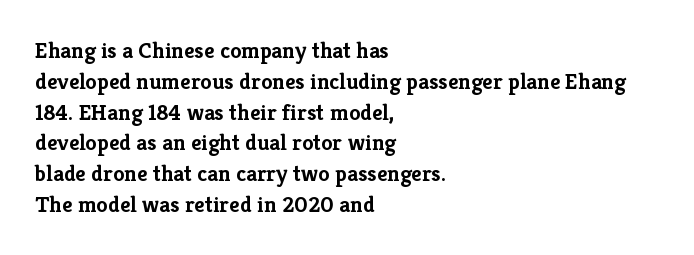
It's the straight-up-and-down kind of type. Descender tails drop into unmarked territory. Weight check: bold — yes, fully. Line beginnings align vertically; line endings do not.
